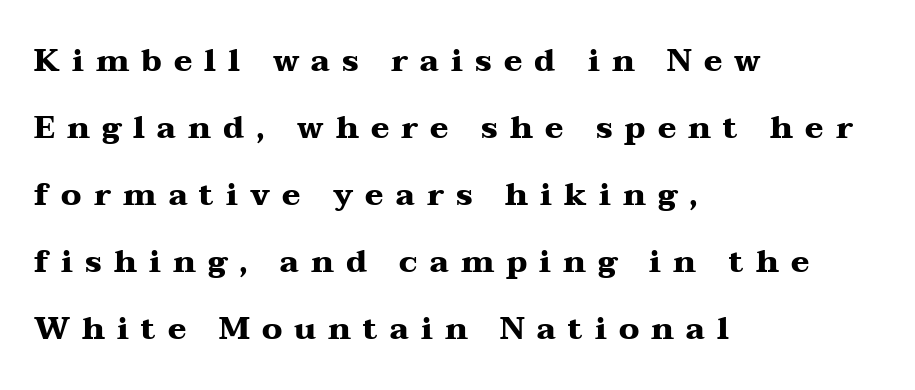
Q: Is the text bold? A: Yes.
Q: Is the text italic (slanted)? A: No, it is upright.
Q: Is the typeface a serif or a sans-serif typeface? A: Serif.
Q: Is the text underlined? A: No.
Q: How is the paragraph aligned? A: Left-aligned.
Q: Is the spacing between letters normal or unusually wide? A: Unusually wide.
Q: Is the spacing between lines tight, normal or loose? A: Loose.
Q: Width (condensed, normal, or wide)? A: Wide.
Q: Stroke contrast? A: Medium.
Q: x-height? A: Medium.
Q: Monospaced? A: No.
